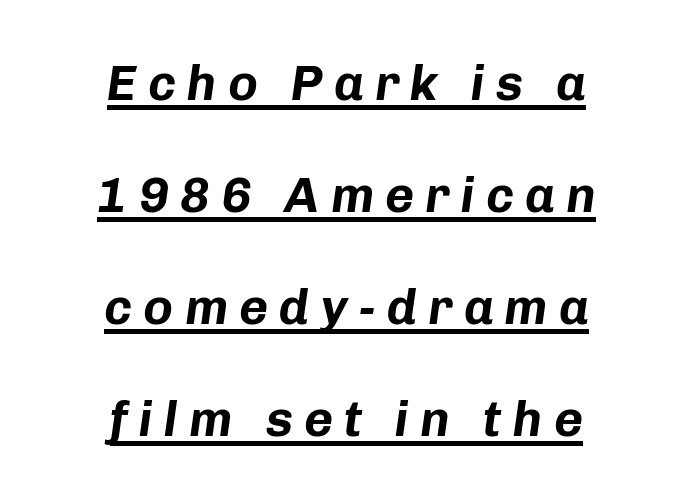
The image shows 50 px bold type, italic (leaning right); set centered, loose line spacing (2.24x), unusually wide letter spacing (+0.22 em), underlined; low stroke contrast and a medium x-height.
